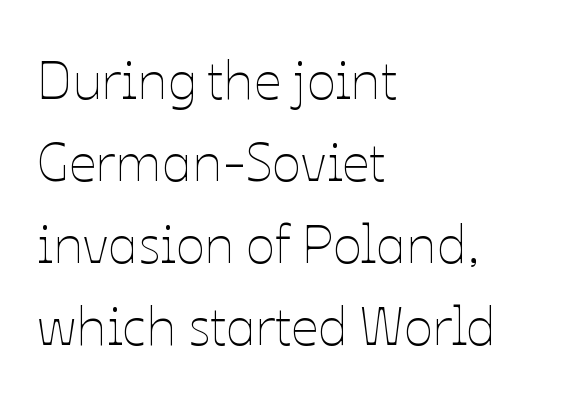
The image shows 54 px thin type, upright; set left-aligned, normal line spacing (1.52x), normal letter spacing, not underlined; low stroke contrast and a medium x-height.
